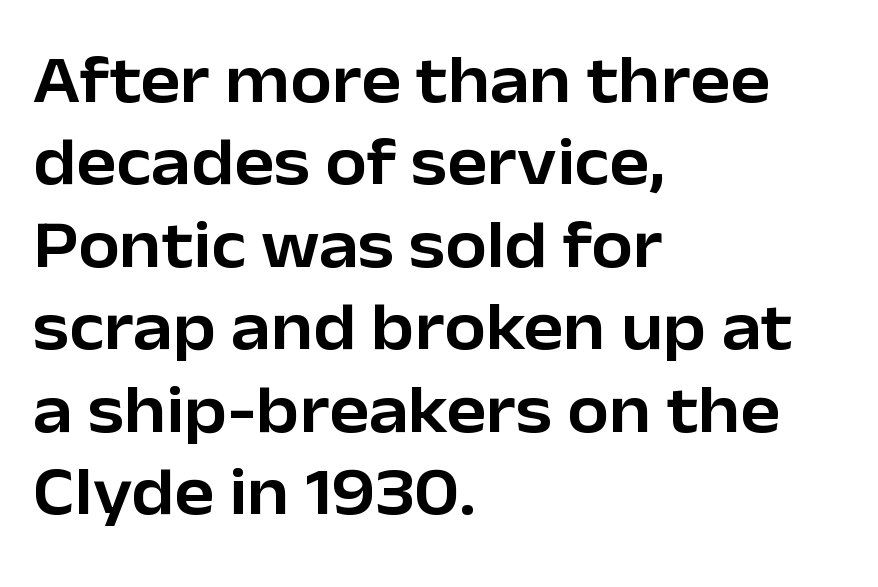
{"serif": "no", "italic": "no", "width": "normal", "stroke_contrast": "low", "x_height": "medium", "monospaced": "no", "underline": "no", "align": "left", "line_spacing_ratio": 1.23, "letter_spacing": "normal", "letter_spacing_em": 0.0, "glyph_px": 67}
